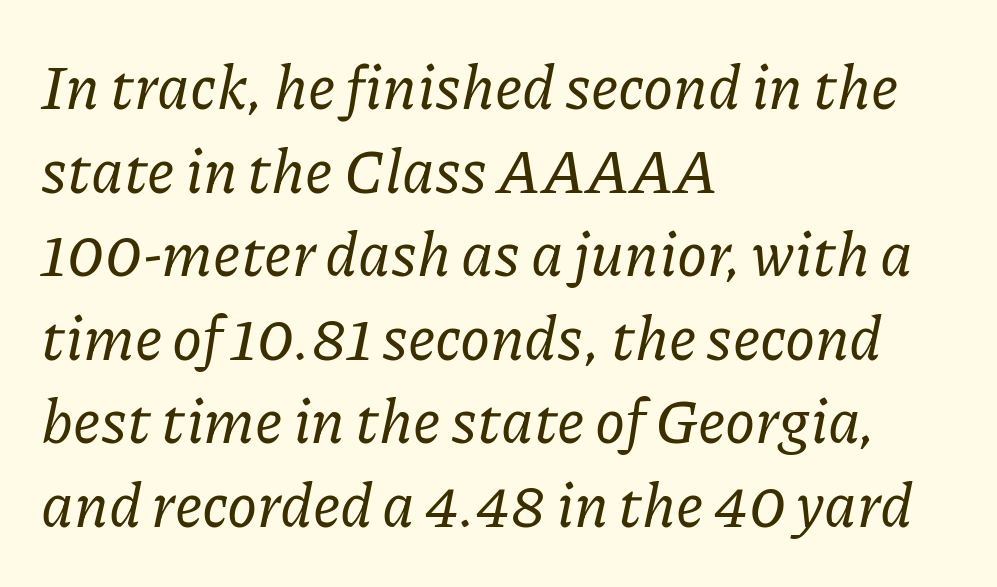
The image shows 61 px serif type, italic (leaning right); set left-aligned, normal line spacing (1.37x), normal letter spacing, not underlined; low stroke contrast and a medium x-height.
